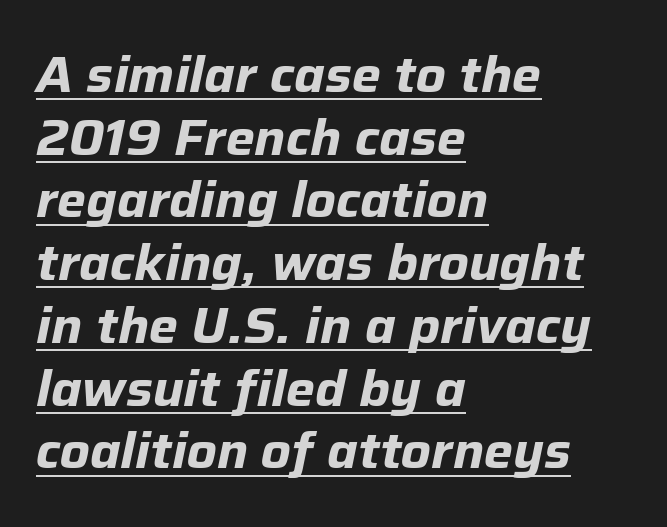
{"italic": "yes", "lean": "right", "slant_degrees": 12, "bold": "yes", "weight": "bold", "width": "normal", "stroke_contrast": "low", "x_height": "medium", "monospaced": "no", "underline": "yes", "align": "left", "line_spacing": "normal", "line_spacing_ratio": 1.28, "letter_spacing": "normal", "letter_spacing_em": 0.0, "glyph_px": 49}
